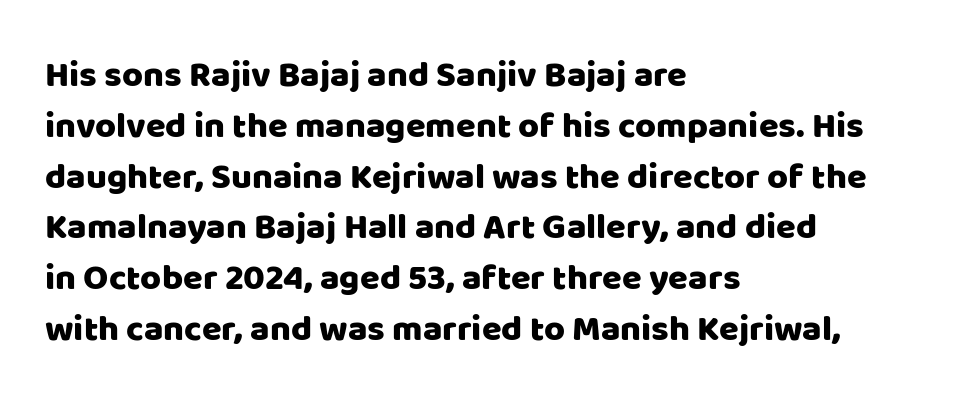
{"serif": "no", "italic": "no", "width": "normal", "stroke_contrast": "low", "x_height": "large", "monospaced": "no", "underline": "no", "align": "left", "line_spacing": "normal", "line_spacing_ratio": 1.41, "letter_spacing": "normal", "letter_spacing_em": 0.0, "glyph_px": 36}
